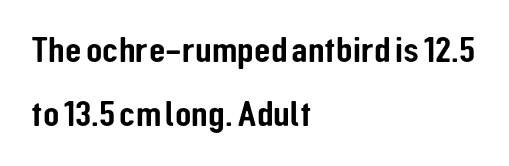
Q: Is the text italic (slanted)? A: No, it is upright.
Q: Is the typeface a serif or a sans-serif typeface? A: Sans-serif.
Q: Is the text underlined? A: No.
Q: How is the paragraph aligned? A: Left-aligned.
Q: Is the spacing between letters normal or unusually wide? A: Normal.
Q: Is the spacing between lines tight, normal or loose? A: Normal.
Q: Width (condensed, normal, or wide)? A: Condensed.
Q: Stroke contrast? A: Low.
Q: x-height? A: Medium.
Q: Monospaced? A: No.
